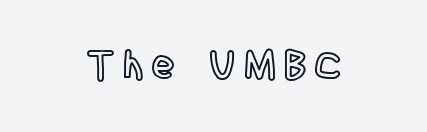
The image shows 39 px condensed type, upright; set unusually wide letter spacing (+0.21 em), not underlined; a large x-height.
